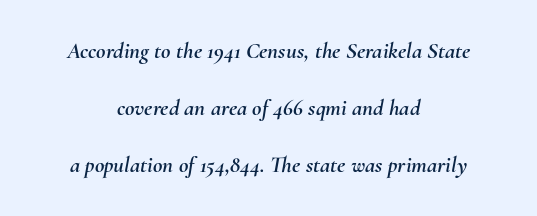
Q: Is the text italic (slanted)? A: Yes, it leans right by about 10 degrees.
Q: Is the text underlined? A: No.
Q: How is the paragraph aligned? A: Centered.
Q: Is the spacing between letters normal or unusually wide? A: Normal.
Q: Is the spacing between lines tight, normal or loose? A: Loose.
